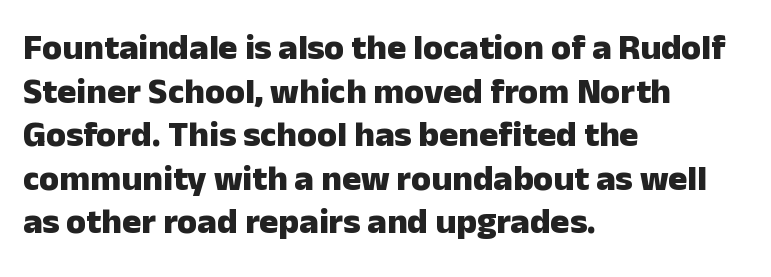
The image shows 36 px heavy sans-serif type, upright; set left-aligned, line spacing 1.21x, normal letter spacing, not underlined; low stroke contrast and a medium x-height.
